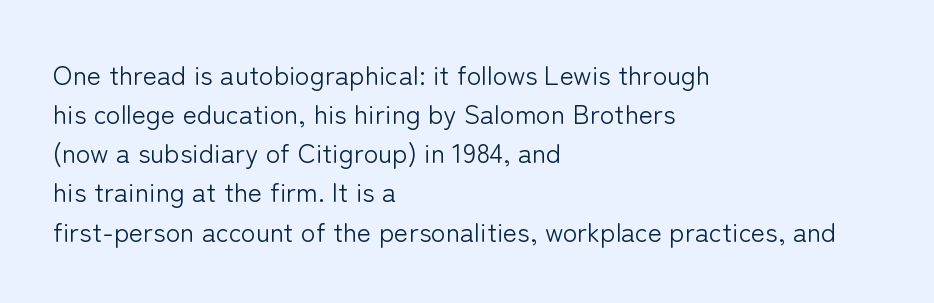
Default kerning and tracking; the words read as compact shapes. No heavy texture on the line: the type isn't bold. A roman cut, with each character standing at attention. Notice how the passage keeps a crisp vertical edge on the left only. Bare-footed words on every line.
